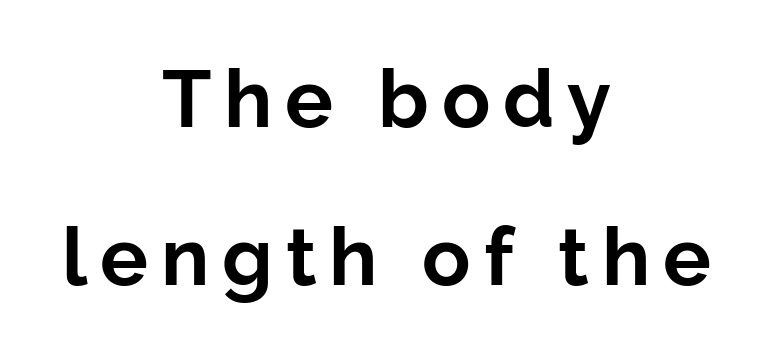
The image shows 80 px bold sans-serif type, upright; set centered, loose line spacing (1.97x), not underlined; low stroke contrast and a medium x-height.
